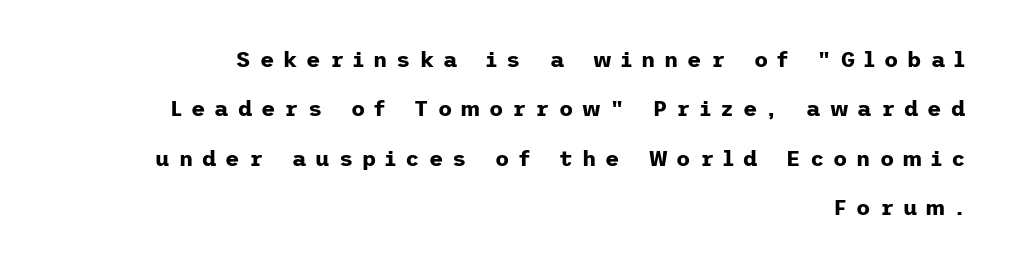
Baseline-to-baseline distance is far greater than the letter height. The letters stand upright; this is a roman face. Check under the words: just untouched page. The line texture is sparse and dotted thanks to wide tracking. Notice how thick the strokes are: this is what a full bold looks like.
